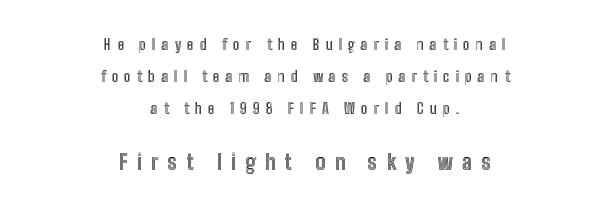
Q: Is the text italic (slanted)? A: No, it is upright.
Q: Is the text underlined? A: No.
Q: How is the paragraph aligned? A: Centered.
Q: Is the spacing between letters normal or unusually wide? A: Unusually wide.
Q: Is the spacing between lines tight, normal or loose? A: Loose.
Q: Which block of text is set in a larger size, the first (top) or the second (bottom)? A: The second (bottom) one.
